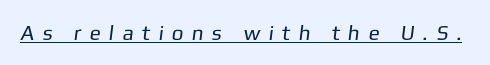
The image shows 21 px text type; set unusually wide letter spacing (+0.39 em), underlined.
